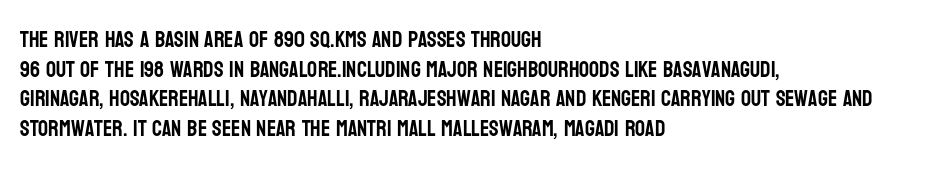
Q: Is the text italic (slanted)? A: No, it is upright.
Q: Is the text underlined? A: No.
Q: How is the paragraph aligned? A: Left-aligned.
Q: Is the spacing between letters normal or unusually wide? A: Normal.
Q: Is the spacing between lines tight, normal or loose? A: Normal.
